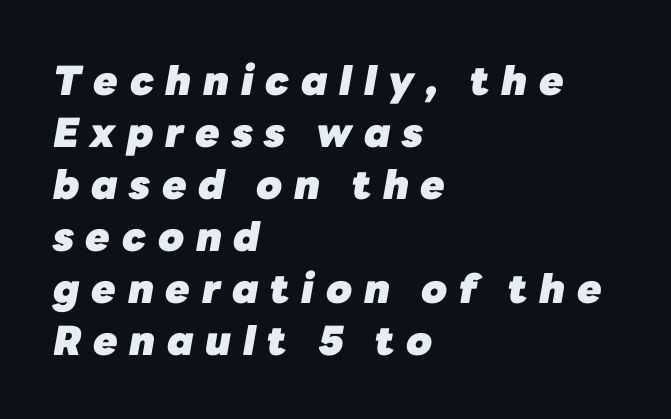
Q: Is the text bold? A: Yes.
Q: Is the text italic (slanted)? A: Yes, it leans right by about 10 degrees.
Q: Is the text underlined? A: No.
Q: How is the paragraph aligned? A: Left-aligned.
Q: Is the spacing between letters normal or unusually wide? A: Unusually wide.
Q: Is the spacing between lines tight, normal or loose? A: Normal.
Q: Width (condensed, normal, or wide)? A: Normal.
Q: Stroke contrast? A: Low.
Q: x-height? A: Medium.
Q: Monospaced? A: No.
